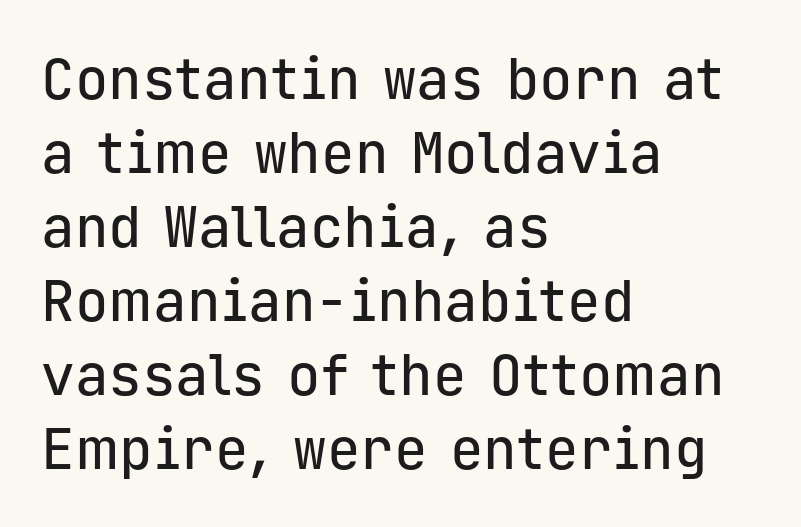
The image shows 56 px sans-serif type, upright, monospaced; set left-aligned, normal line spacing (1.32x), normal letter spacing, not underlined; low stroke contrast and a medium x-height.
